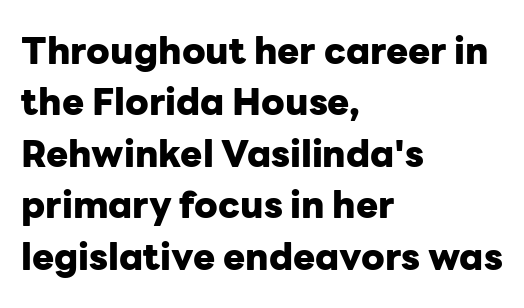
Q: Is the text bold? A: Yes.
Q: Is the text italic (slanted)? A: No, it is upright.
Q: Is the typeface a serif or a sans-serif typeface? A: Sans-serif.
Q: Is the text underlined? A: No.
Q: How is the paragraph aligned? A: Left-aligned.
Q: Is the spacing between letters normal or unusually wide? A: Normal.
Q: Is the spacing between lines tight, normal or loose? A: Normal.
Q: Width (condensed, normal, or wide)? A: Normal.
Q: Stroke contrast? A: Low.
Q: x-height? A: Medium.
Q: Monospaced? A: No.
